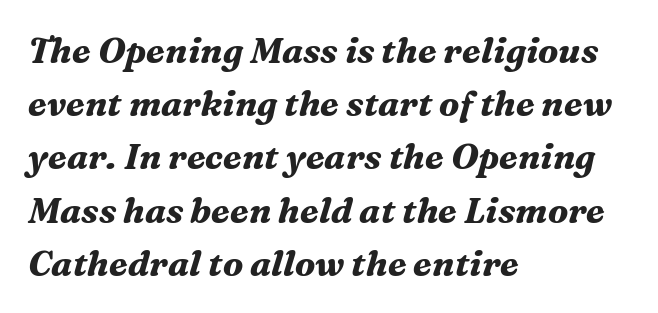
The glyphs look as if they've been sheared to an angle. The passage shown is typed in a proportional face where columns would drift. These words are printed bold, with thick strokes throughout. The face used here is rendered with its standard letterfit. Descenders hang freely into open space.
